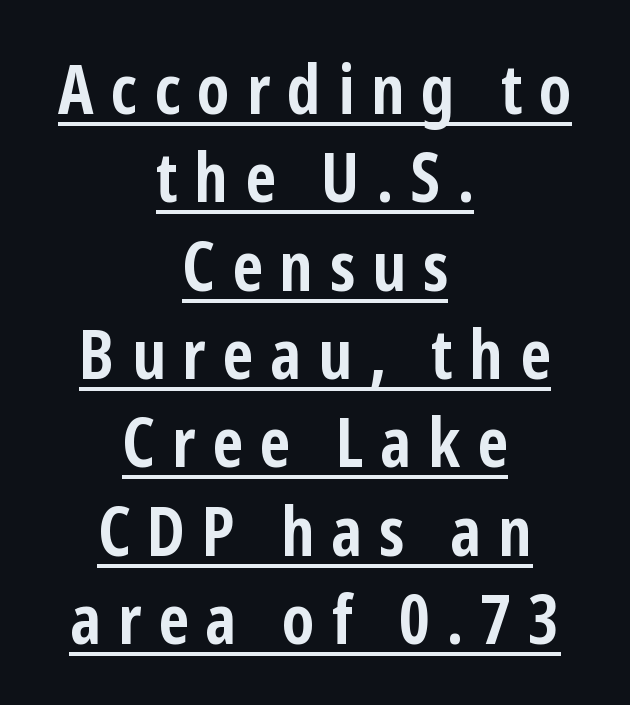
Q: Is the text bold? A: Yes.
Q: Is the text italic (slanted)? A: No, it is upright.
Q: Is the typeface a serif or a sans-serif typeface? A: Sans-serif.
Q: Is the text underlined? A: Yes.
Q: How is the paragraph aligned? A: Centered.
Q: Is the spacing between letters normal or unusually wide? A: Unusually wide.
Q: Is the spacing between lines tight, normal or loose? A: Normal.
Q: Width (condensed, normal, or wide)? A: Condensed.
Q: Stroke contrast? A: Low.
Q: x-height? A: Medium.
Q: Monospaced? A: No.
